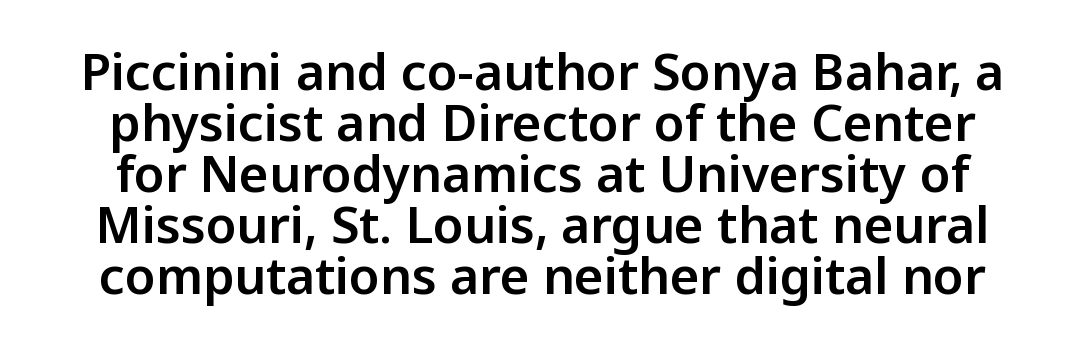
Honestly, the rows look squashed on top of each other. Examine the stroke ends and you'll find no serifs. Is this a fixed-width face? No — the glyphs have proportional, varying widths. Words float on clear page, feet unadorned. Do the letters lean? They stand straight. Nothing unusual about the tracking: characters are spaced as the font intends.
